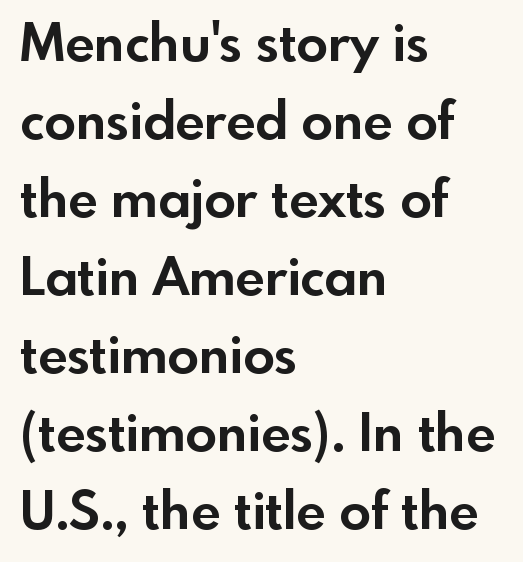
The image shows 52 px bold sans-serif type, upright; set left-aligned, normal line spacing (1.5x), normal letter spacing, not underlined; a small x-height.
